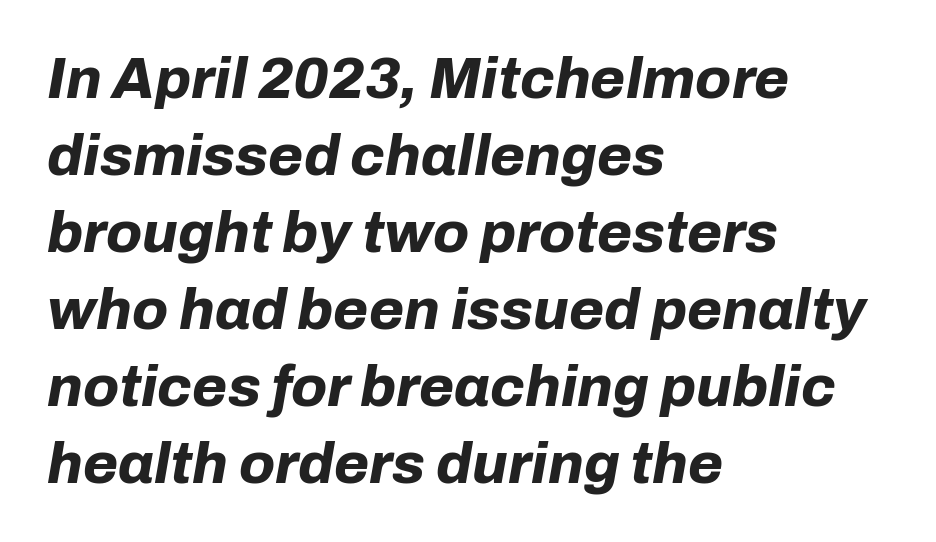
This block has exactly the height ordinary leading produces. Nothing unusual about the tracking: characters are spaced as the font intends. Chunky letters — that's bold for sure. Casual observation: everything's shoved over to the left.
